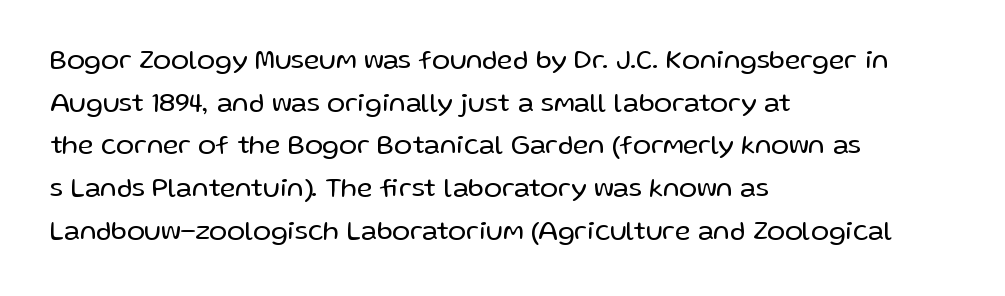
{"italic": "no", "bold": "no", "underline": "no", "align": "left", "line_spacing": "normal", "line_spacing_ratio": 1.58, "letter_spacing": "normal", "letter_spacing_em": 0.0, "glyph_px": 27}
